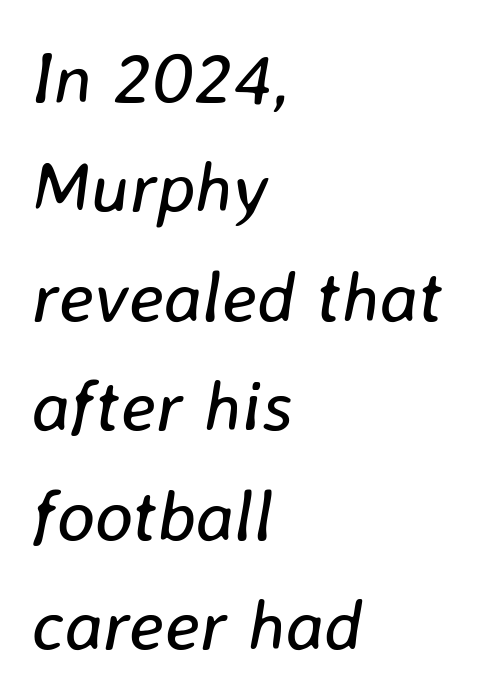
{"italic": "yes", "lean": "right", "slant_degrees": 8, "bold": "no", "weight": "regular", "width": "normal", "stroke_contrast": "low", "x_height": "medium", "monospaced": "no", "underline": "no", "align": "left", "line_spacing": "normal", "line_spacing_ratio": 1.52, "letter_spacing": "normal", "letter_spacing_em": 0.0, "glyph_px": 72}
